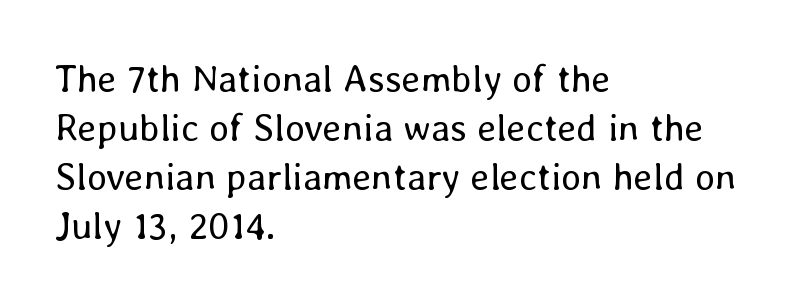
{"italic": "no", "bold": "no", "weight": "regular", "width": "normal", "stroke_contrast": "low", "x_height": "medium", "monospaced": "no", "underline": "no", "align": "left", "line_spacing": "normal", "line_spacing_ratio": 1.29, "letter_spacing": "normal", "letter_spacing_em": 0.0, "glyph_px": 38}
